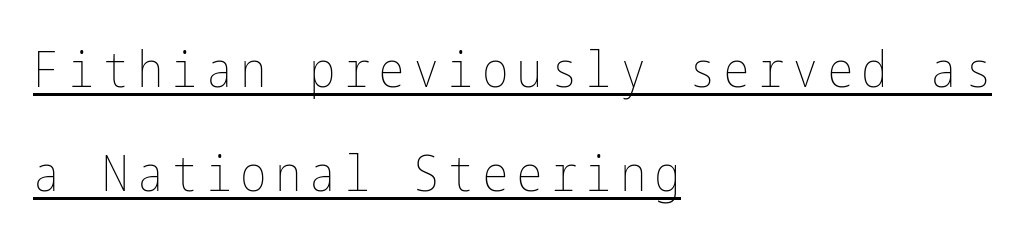
{"italic": "no", "bold": "no", "weight": "thin", "width": "condensed", "stroke_contrast": "low", "x_height": "medium", "underline": "yes", "align": "left", "line_spacing": "loose", "line_spacing_ratio": 2.08, "glyph_px": 50}
